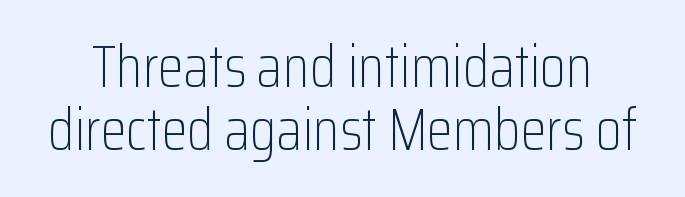
Q: Is the text bold? A: No.
Q: Is the text italic (slanted)? A: No, it is upright.
Q: Is the typeface a serif or a sans-serif typeface? A: Sans-serif.
Q: Is the text underlined? A: No.
Q: Is the spacing between letters normal or unusually wide? A: Normal.
Q: Is the spacing between lines tight, normal or loose? A: Tight.
Q: Width (condensed, normal, or wide)? A: Condensed.
Q: Stroke contrast? A: Low.
Q: x-height? A: Medium.
Q: Monospaced? A: No.
